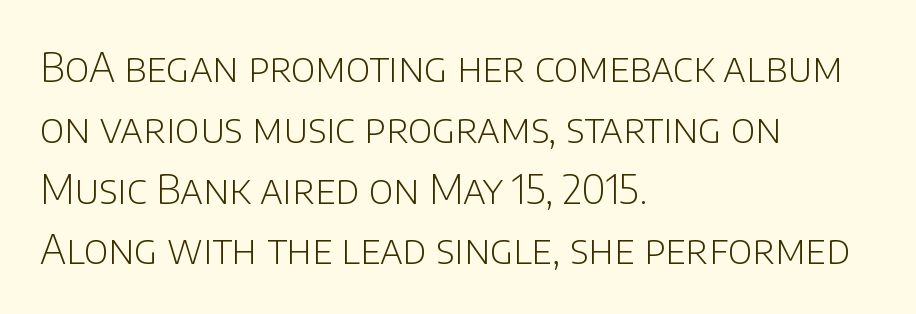
Q: Is the text bold? A: No.
Q: Is the text italic (slanted)? A: No, it is upright.
Q: Is the typeface a serif or a sans-serif typeface? A: Sans-serif.
Q: Is the text underlined? A: No.
Q: How is the paragraph aligned? A: Left-aligned.
Q: Is the spacing between letters normal or unusually wide? A: Normal.
Q: Is the spacing between lines tight, normal or loose? A: Normal.
Q: Width (condensed, normal, or wide)? A: Normal.
Q: Stroke contrast? A: Low.
Q: x-height? A: Large.
Q: Monospaced? A: No.
